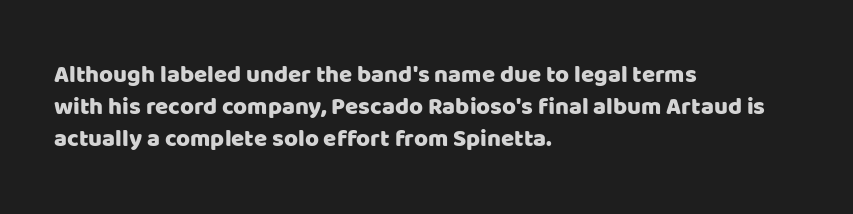
Just letters on the line, the space beneath them empty. Honestly, the row spacing looks completely unremarkable. No italicization has been applied; the sample stays upright. Teacher's note: observe the even left margin — that is flush-left alignment. Glyph-to-glyph distance matches everyday printed text.
